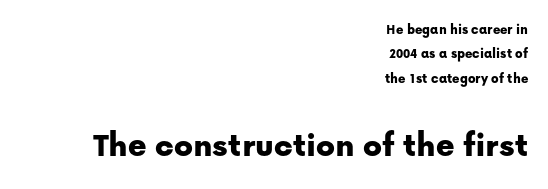
{"serif": "no", "italic": "no", "width": "normal", "stroke_contrast": "low", "x_height": "medium", "monospaced": "no", "underline": "no", "align": "right", "line_spacing_ratio": 1.74, "letter_spacing": "normal", "letter_spacing_em": 0.0, "larger_block": "second", "size_ratio": 2.5, "glyph_px": 35}
